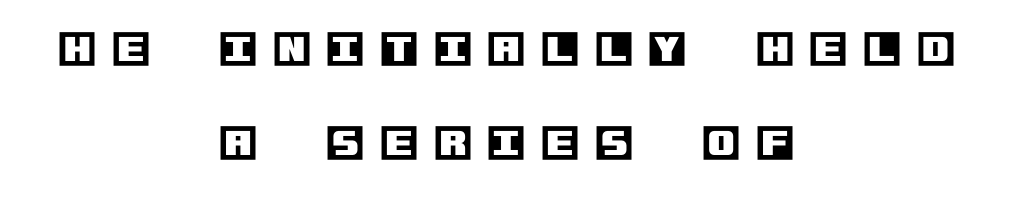
{"italic": "no", "width": "normal", "x_height": "large", "underline": "no", "align": "center", "line_spacing": "loose", "line_spacing_ratio": 2.42, "letter_spacing": "wide", "letter_spacing_em": 0.4, "glyph_px": 39}
